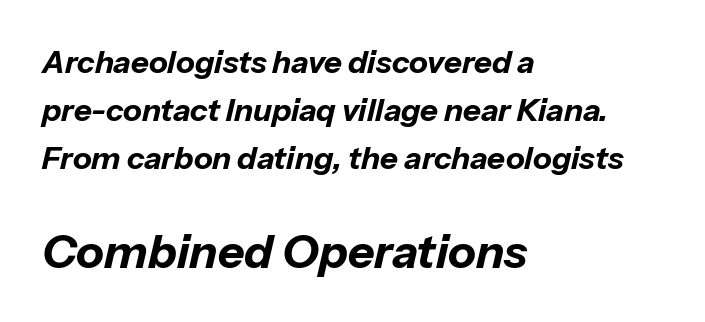
Alignment: flush left. Two sizes are in play, and the larger belongs to the second block. Slant detected: the letters are inclined. Interline gaps are of average width in this sample.
